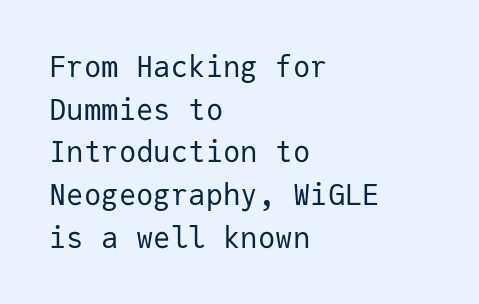
Descender tails drop into unmarked territory. Caption: face not bold, strokes unweighted. Normally led — the rows are evenly, conventionally spaced. The text was rendered using a sans face with plain stroke endings. Here the designer chose a console-style face with uniform glyph widths.
